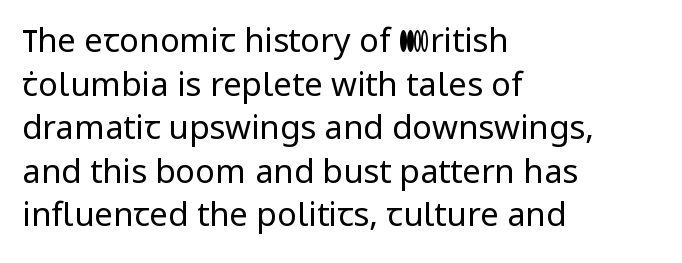
{"serif": "no", "italic": "no", "bold": "no", "weight": "regular", "width": "normal", "stroke_contrast": "low", "x_height": "medium", "monospaced": "no", "underline": "no", "align": "left", "line_spacing": "normal", "line_spacing_ratio": 1.32, "letter_spacing": "normal", "letter_spacing_em": 0.0, "glyph_px": 33}
